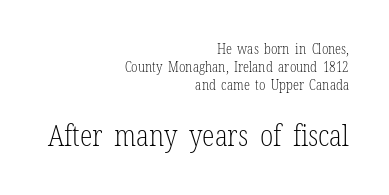
Q: Is the text bold? A: No.
Q: Is the text italic (slanted)? A: No, it is upright.
Q: Is the typeface a serif or a sans-serif typeface? A: Serif.
Q: Is the text underlined? A: No.
Q: How is the paragraph aligned? A: Right-aligned.
Q: Is the spacing between letters normal or unusually wide? A: Normal.
Q: Is the spacing between lines tight, normal or loose? A: Normal.
Q: Which block of text is set in a larger size, the first (top) or the second (bottom)? A: The second (bottom) one.
Q: Width (condensed, normal, or wide)? A: Condensed.
Q: Stroke contrast? A: Low.
Q: x-height? A: Medium.
Q: Monospaced? A: No.
